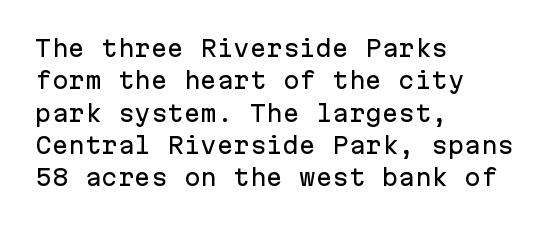
The image shows 22 px text type, upright; set left-aligned, normal line spacing (1.47x), normal letter spacing, not underlined.
